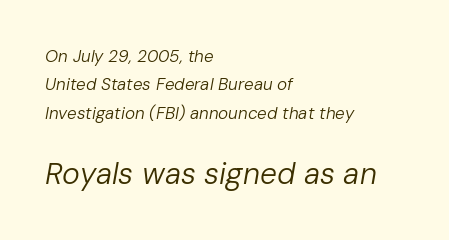
{"italic": "yes", "lean": "right", "slant_degrees": 10, "bold": "no", "weight": "regular", "width": "normal", "stroke_contrast": "low", "x_height": "medium", "monospaced": "no", "underline": "no", "align": "left", "line_spacing": "normal", "line_spacing_ratio": 1.67, "letter_spacing": "normal", "letter_spacing_em": 0.0, "larger_block": "second", "size_ratio": 1.76, "glyph_px": 30}
